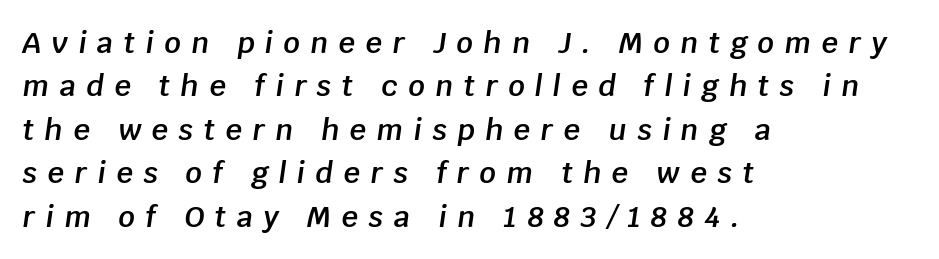
{"italic": "yes", "lean": "right", "slant_degrees": 8, "bold": "semi", "weight": "semibold", "width": "normal", "stroke_contrast": "low", "x_height": "large", "monospaced": "no", "underline": "no", "align": "left", "line_spacing": "normal", "line_spacing_ratio": 1.5, "letter_spacing": "wide", "letter_spacing_em": 0.36, "glyph_px": 29}
